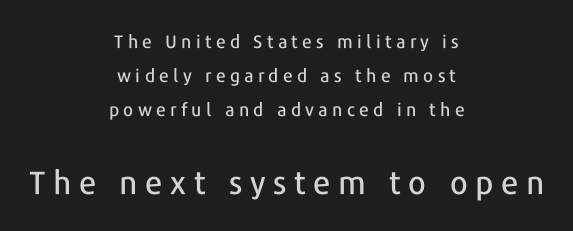
{"serif": "no", "italic": "no", "width": "normal", "stroke_contrast": "low", "x_height": "medium", "monospaced": "no", "underline": "no", "align": "center", "line_spacing": "loose", "line_spacing_ratio": 1.9, "letter_spacing": "wide", "letter_spacing_em": 0.24, "larger_block": "second", "size_ratio": 1.78, "glyph_px": 32}
